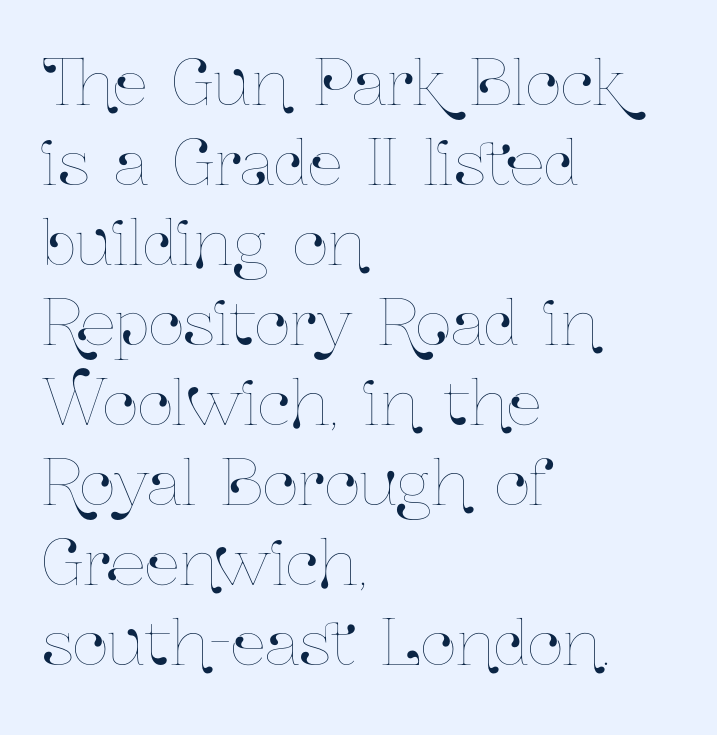
A student would call this left alignment; a typographer would say flush left, rag right. Unlike italic type, these characters show no tilt at all. A clean baseline with only descenders dipping below it. This block has exactly the height ordinary leading produces.
